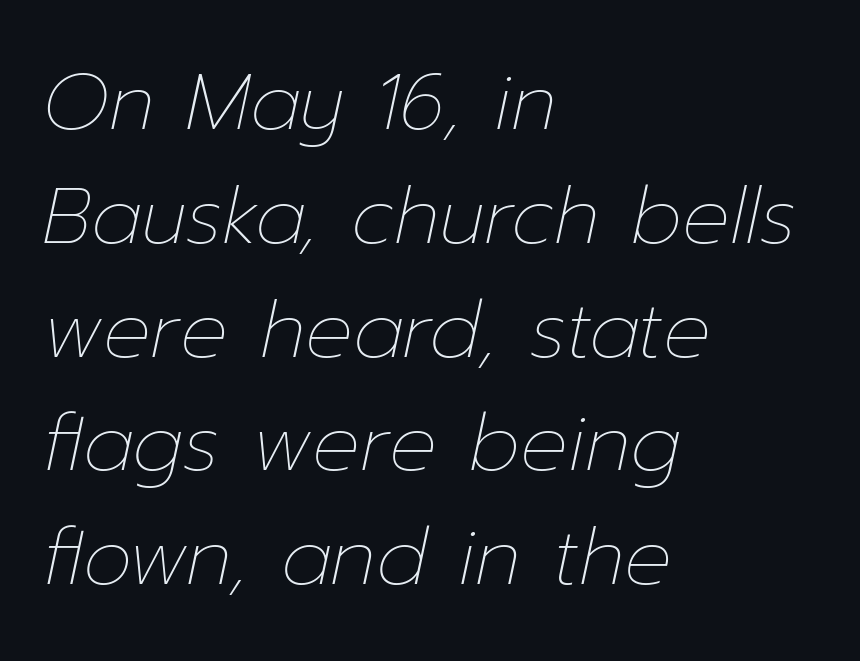
The image shows 79 px thin type, italic (leaning right); set left-aligned, normal line spacing (1.44x), normal letter spacing, not underlined; low stroke contrast and a medium x-height.
